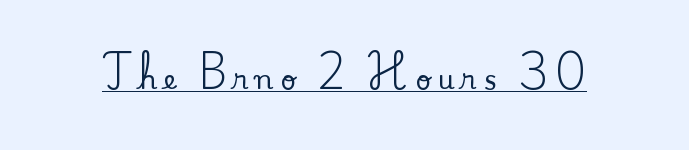
{"italic": "no", "underline": "yes", "letter_spacing": "wide", "letter_spacing_em": 0.25, "glyph_px": 27}
